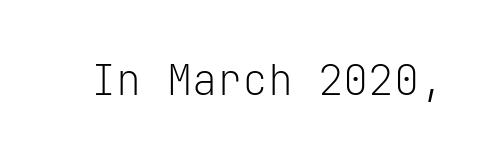
Only glyphs here, with clear space below each row. The letters carry no serifs — their stems end cleanly without finishing strokes. Fixed-width glyphs throughout — classic coding-font behaviour. This is not heavy type; no bold has been used.
